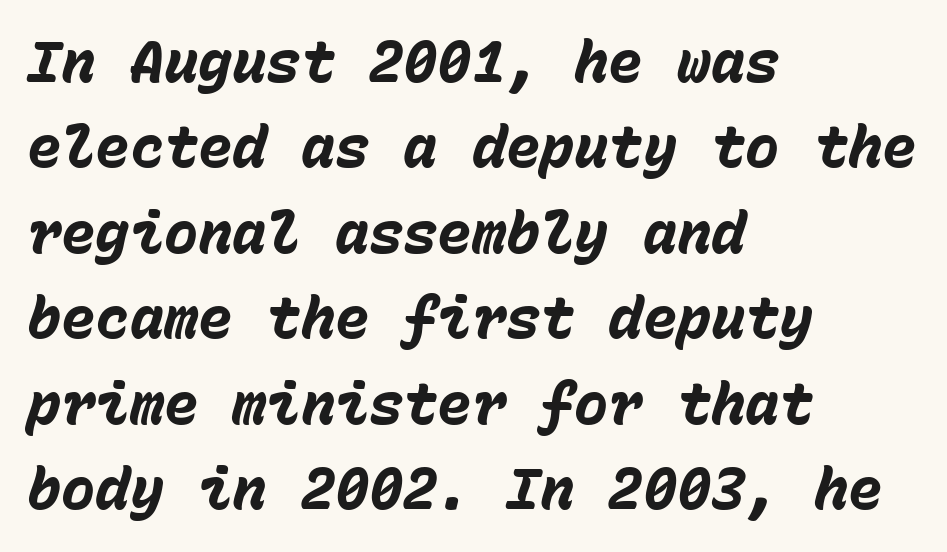
The image shows 57 px heavy type, italic (leaning right), monospaced; set left-aligned, normal line spacing (1.5x), normal letter spacing, not underlined; low stroke contrast and a medium x-height.
